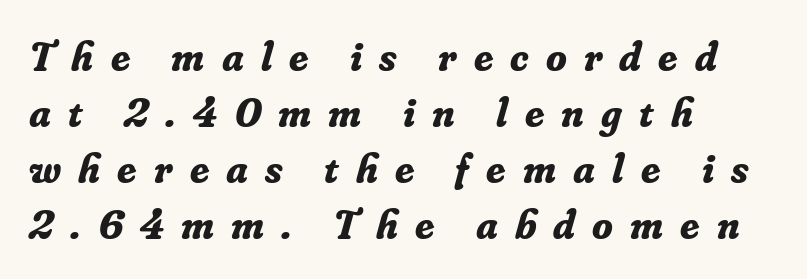
The image shows 42 px bold serif type, italic (leaning right); set left-aligned, normal line spacing (1.33x), unusually wide letter spacing (+0.41 em), not underlined; low stroke contrast and a small x-height.
